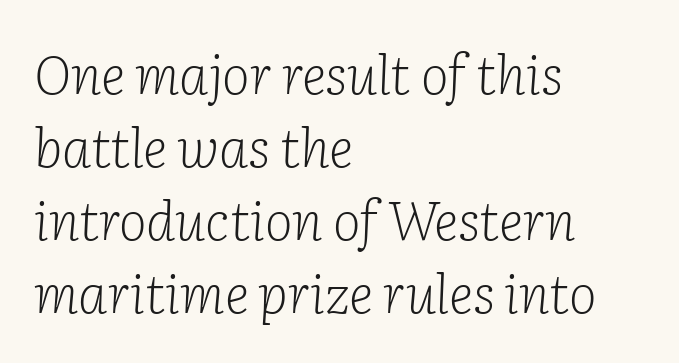
The image shows 53 px light serif type, italic (leaning right); set left-aligned, normal line spacing (1.38x), normal letter spacing, not underlined; low stroke contrast and a medium x-height.
